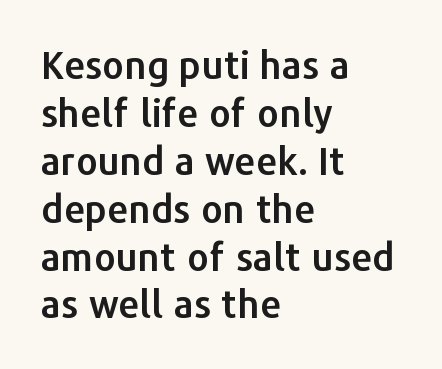
Is the letter spacing exaggerated? No — it looks like the ordinary default. The rendering uses natural spacing where letterforms have individual widths. Posture: upright roman. Summary of vertical rhythm: regular, with standard interline spacing. Notice how the passage keeps a crisp vertical edge on the left only.
